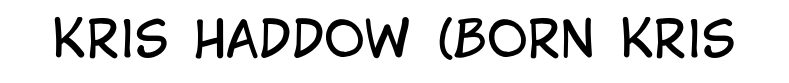
The image shows 50 px regular-weight, condensed sans-serif type, upright; set normal letter spacing, not underlined; low stroke contrast and a large x-height.
